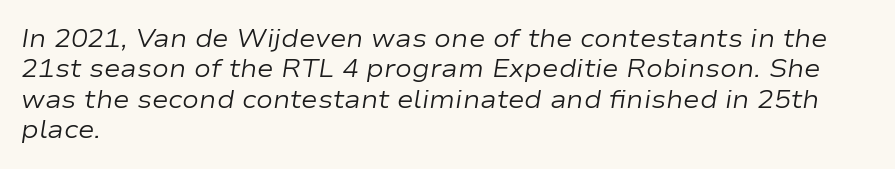
{"italic": "yes", "lean": "right", "slant_degrees": 9, "bold": "no", "underline": "no", "align": "left", "line_spacing_ratio": 1.22, "letter_spacing": "normal", "letter_spacing_em": 0.0, "glyph_px": 25}
